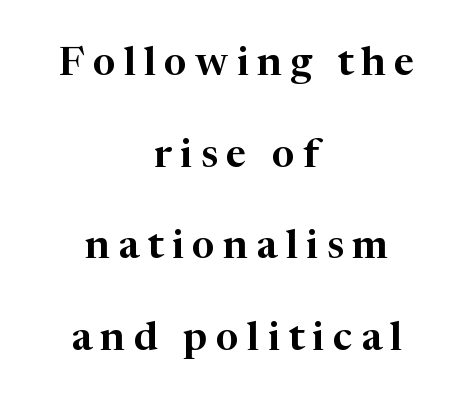
Q: Is the text italic (slanted)? A: No, it is upright.
Q: Is the typeface a serif or a sans-serif typeface? A: Serif.
Q: Is the text underlined? A: No.
Q: How is the paragraph aligned? A: Centered.
Q: Is the spacing between letters normal or unusually wide? A: Unusually wide.
Q: Is the spacing between lines tight, normal or loose? A: Loose.
Q: Width (condensed, normal, or wide)? A: Normal.
Q: Stroke contrast? A: High.
Q: x-height? A: Medium.
Q: Monospaced? A: No.
